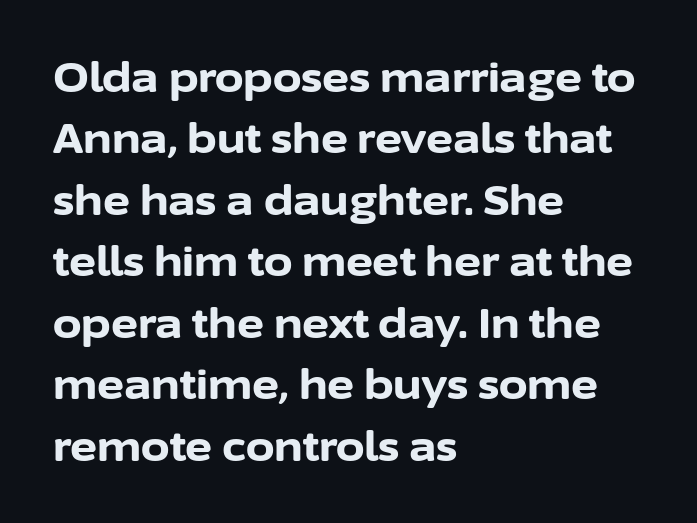
Q: Is the text bold? A: Yes.
Q: Is the text italic (slanted)? A: No, it is upright.
Q: Is the typeface a serif or a sans-serif typeface? A: Sans-serif.
Q: Is the text underlined? A: No.
Q: How is the paragraph aligned? A: Left-aligned.
Q: Is the spacing between letters normal or unusually wide? A: Normal.
Q: Is the spacing between lines tight, normal or loose? A: Normal.
Q: Width (condensed, normal, or wide)? A: Normal.
Q: Stroke contrast? A: Low.
Q: x-height? A: Medium.
Q: Monospaced? A: No.
